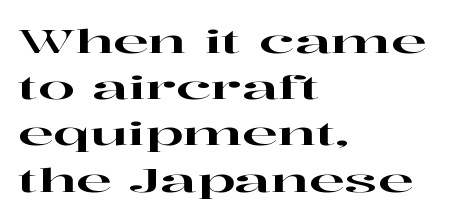
{"serif": "yes", "italic": "no", "width": "wide", "stroke_contrast": "high", "x_height": "medium", "monospaced": "no", "underline": "no", "align": "left", "line_spacing": "normal", "line_spacing_ratio": 1.4, "letter_spacing": "normal", "letter_spacing_em": 0.0, "glyph_px": 33}
